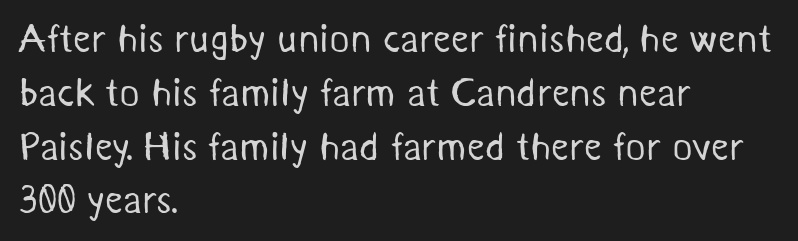
{"serif": "no", "bold": "no", "weight": "regular", "width": "normal", "stroke_contrast": "medium", "x_height": "medium", "monospaced": "no", "underline": "no", "align": "left", "line_spacing": "normal", "line_spacing_ratio": 1.38, "letter_spacing": "normal", "letter_spacing_em": 0.0, "glyph_px": 39}
